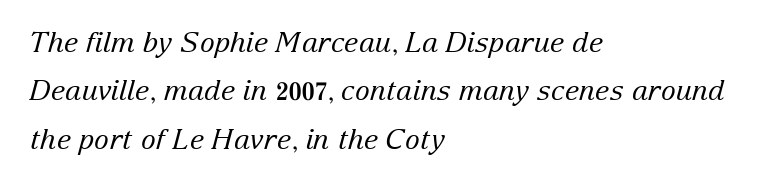
{"serif": "yes", "italic": "yes", "lean": "right", "slant_degrees": 15, "bold": "no", "weight": "regular", "width": "normal", "stroke_contrast": "low", "x_height": "medium", "monospaced": "no", "underline": "no", "align": "left", "line_spacing_ratio": 1.73, "letter_spacing": "normal", "letter_spacing_em": 0.0, "glyph_px": 28}
